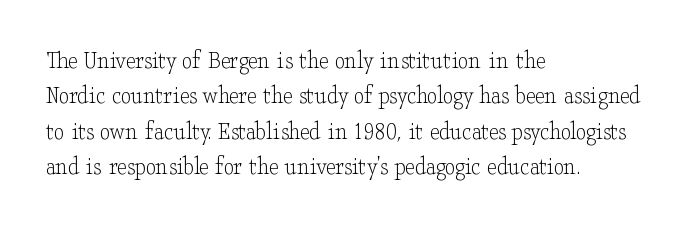
Q: Is the text bold? A: No.
Q: Is the text italic (slanted)? A: No, it is upright.
Q: Is the text underlined? A: No.
Q: How is the paragraph aligned? A: Left-aligned.
Q: Is the spacing between letters normal or unusually wide? A: Normal.
Q: Is the spacing between lines tight, normal or loose? A: Normal.
